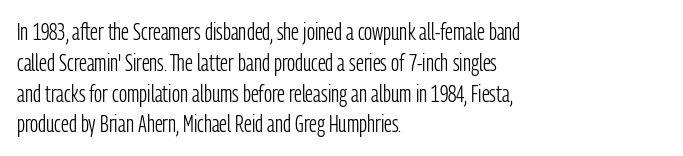
{"italic": "no", "bold": "no", "underline": "no", "align": "left", "line_spacing": "normal", "line_spacing_ratio": 1.34, "letter_spacing": "normal", "letter_spacing_em": 0.0, "glyph_px": 23}
